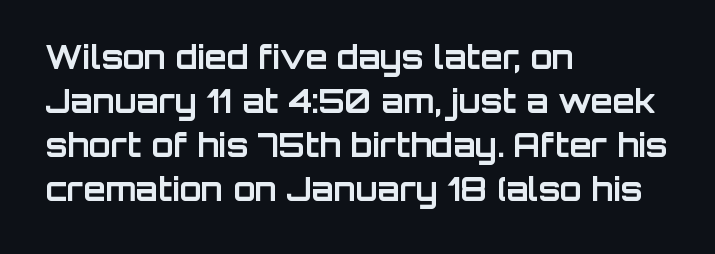
{"serif": "no", "italic": "no", "bold": "yes", "weight": "bold", "width": "normal", "stroke_contrast": "low", "x_height": "large", "monospaced": "no", "underline": "no", "align": "left", "line_spacing": "normal", "line_spacing_ratio": 1.37, "letter_spacing": "normal", "letter_spacing_em": 0.0, "glyph_px": 32}
